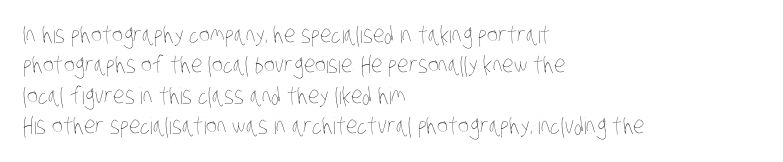
The image shows 23 px text type; set left-aligned, normal line spacing (1.32x), normal letter spacing, not underlined.
